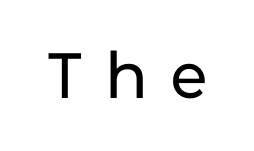
Q: Is the text bold? A: No.
Q: Is the text italic (slanted)? A: No, it is upright.
Q: Is the typeface a serif or a sans-serif typeface? A: Sans-serif.
Q: Is the text underlined? A: No.
Q: Is the spacing between letters normal or unusually wide? A: Unusually wide.
Q: Width (condensed, normal, or wide)? A: Normal.
Q: Stroke contrast? A: Low.
Q: x-height? A: Medium.
Q: Monospaced? A: No.
